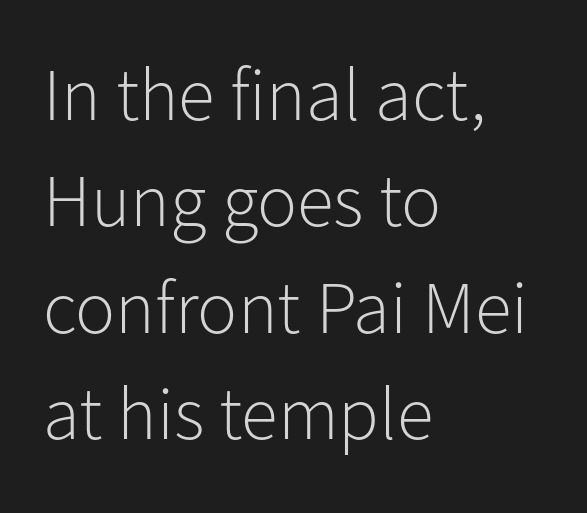
{"serif": "no", "italic": "no", "bold": "no", "weight": "light", "width": "normal", "stroke_contrast": "low", "x_height": "medium", "monospaced": "no", "underline": "no", "align": "left", "line_spacing": "normal", "line_spacing_ratio": 1.42, "letter_spacing": "normal", "letter_spacing_em": 0.0, "glyph_px": 75}
